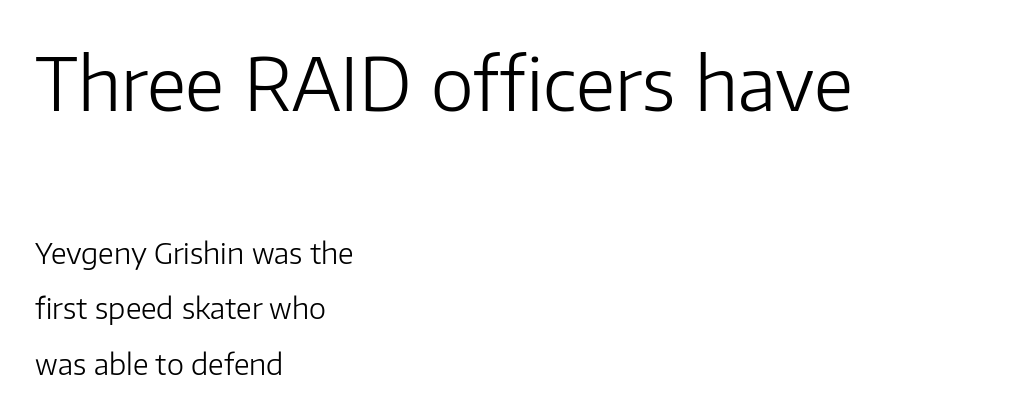
Q: Is the text bold? A: No.
Q: Is the text italic (slanted)? A: No, it is upright.
Q: Is the typeface a serif or a sans-serif typeface? A: Sans-serif.
Q: Is the text underlined? A: No.
Q: How is the paragraph aligned? A: Left-aligned.
Q: Is the spacing between letters normal or unusually wide? A: Normal.
Q: Is the spacing between lines tight, normal or loose? A: Loose.
Q: Which block of text is set in a larger size, the first (top) or the second (bottom)? A: The first (top) one.
Q: Width (condensed, normal, or wide)? A: Normal.
Q: Stroke contrast? A: Low.
Q: x-height? A: Medium.
Q: Monospaced? A: No.
